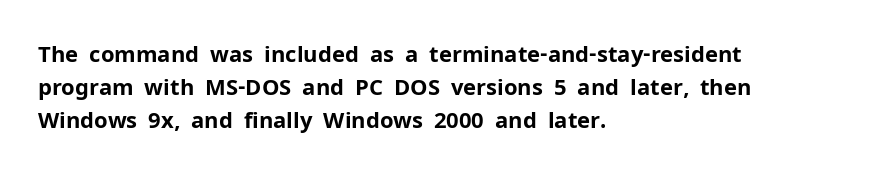
{"italic": "no", "bold": "yes", "underline": "no", "align": "left", "line_spacing": "normal", "line_spacing_ratio": 1.5, "letter_spacing": "normal", "letter_spacing_em": 0.0, "glyph_px": 22}
